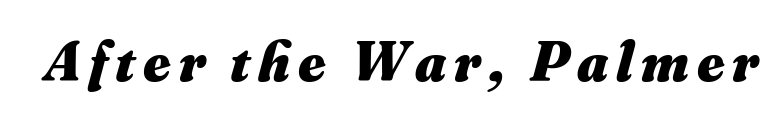
Weight check: bold — yes, fully. The glyphs look as if they've been sheared to an angle. Quick note: underline off. The rendering uses natural spacing where letterforms have individual widths.
